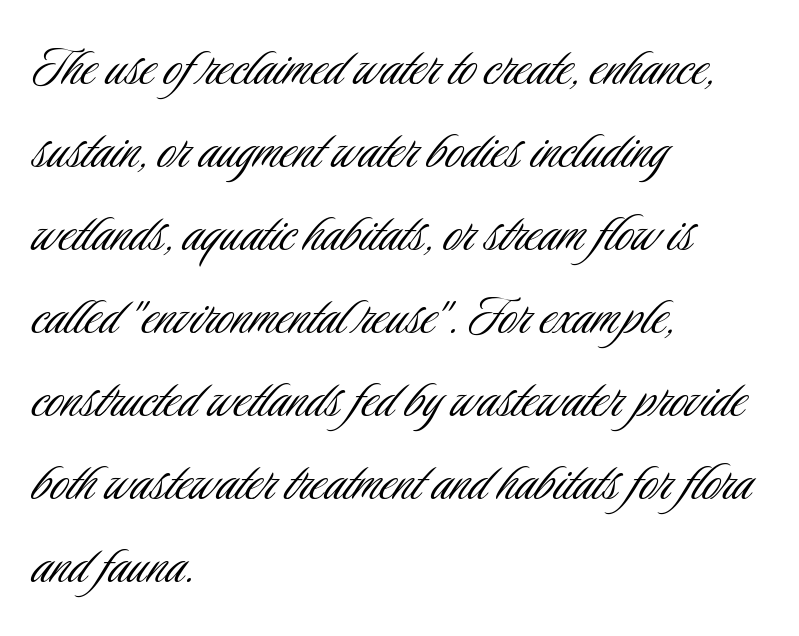
The setting favours the left margin, as ordinary paragraphs usually do. These lines are rendered in a variable-pitch font. Stems and bowls with no extra thickness — not bold. Inter-character spacing is left at the font's built-in metrics.
